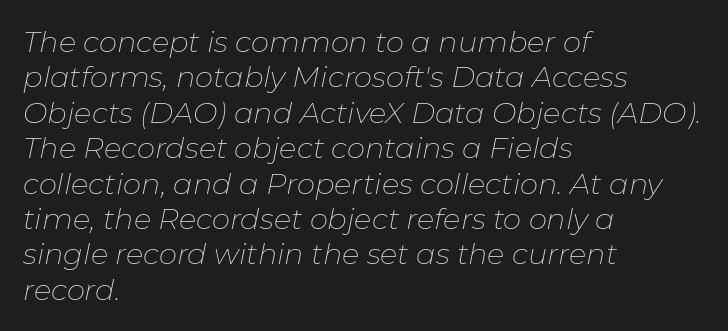
The image shows 29 px thin type, italic (leaning right); set left-aligned, line spacing 1.22x, normal letter spacing, not underlined; low stroke contrast and a medium x-height.
